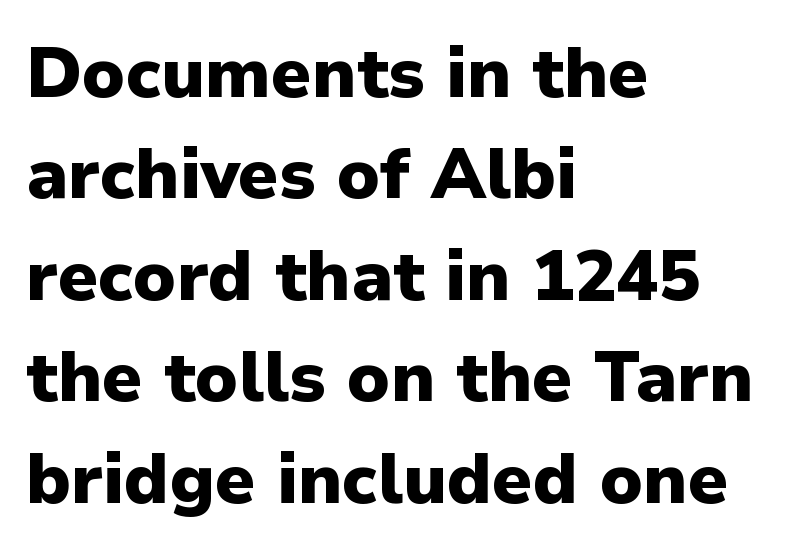
Q: Is the text bold? A: Yes.
Q: Is the text italic (slanted)? A: No, it is upright.
Q: Is the typeface a serif or a sans-serif typeface? A: Sans-serif.
Q: Is the text underlined? A: No.
Q: How is the paragraph aligned? A: Left-aligned.
Q: Is the spacing between letters normal or unusually wide? A: Normal.
Q: Is the spacing between lines tight, normal or loose? A: Normal.
Q: Width (condensed, normal, or wide)? A: Normal.
Q: Stroke contrast? A: Low.
Q: x-height? A: Medium.
Q: Monospaced? A: No.
